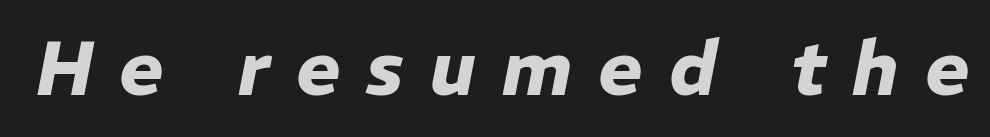
Q: Is the text bold? A: Yes.
Q: Is the text italic (slanted)? A: Yes, it leans right by about 11 degrees.
Q: Is the text underlined? A: No.
Q: Is the spacing between letters normal or unusually wide? A: Unusually wide.
Q: Width (condensed, normal, or wide)? A: Normal.
Q: Stroke contrast? A: Low.
Q: x-height? A: Medium.
Q: Monospaced? A: No.
